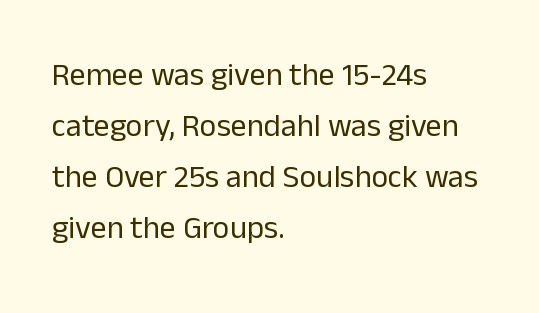
The image shows 32 px regular-weight sans-serif type, upright; set left-aligned, normal line spacing (1.59x), normal letter spacing, not underlined; low stroke contrast and a medium x-height.
